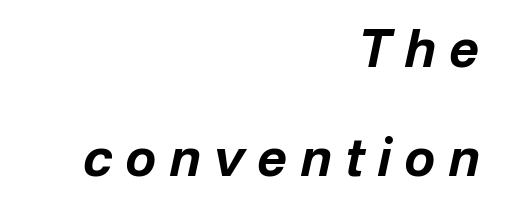
Quick note: interline space is abundant. Someone cranked the tracking dial way up on this one. Is this a fixed-width face? No — the glyphs have proportional, varying widths. Typesetter's note: full bold, strokes at maximum text heaviness. This rendering features lettering with no underline. Italic: yes, the glyphs are oblique.
